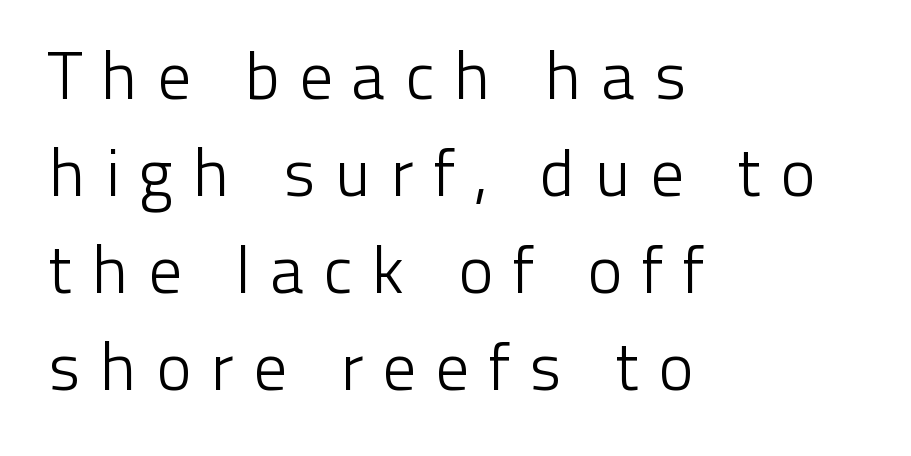
Q: Is the text bold? A: No.
Q: Is the text italic (slanted)? A: No, it is upright.
Q: Is the typeface a serif or a sans-serif typeface? A: Sans-serif.
Q: Is the text underlined? A: No.
Q: How is the paragraph aligned? A: Left-aligned.
Q: Is the spacing between letters normal or unusually wide? A: Unusually wide.
Q: Is the spacing between lines tight, normal or loose? A: Normal.
Q: Width (condensed, normal, or wide)? A: Normal.
Q: Stroke contrast? A: Low.
Q: x-height? A: Medium.
Q: Monospaced? A: No.
